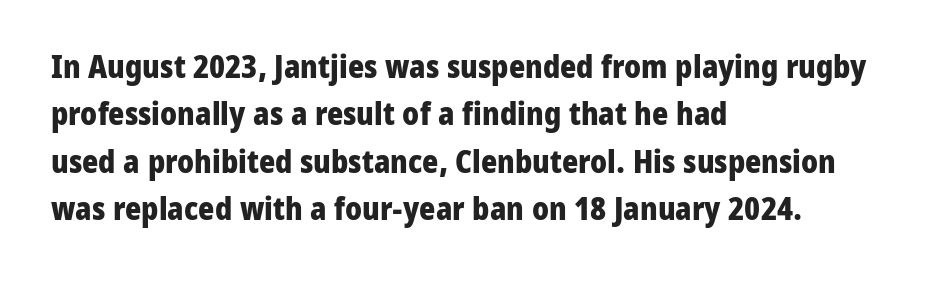
The image shows 31 px heavy sans-serif type, upright; set left-aligned, normal line spacing (1.53x), normal letter spacing, not underlined; low stroke contrast and a medium x-height.
